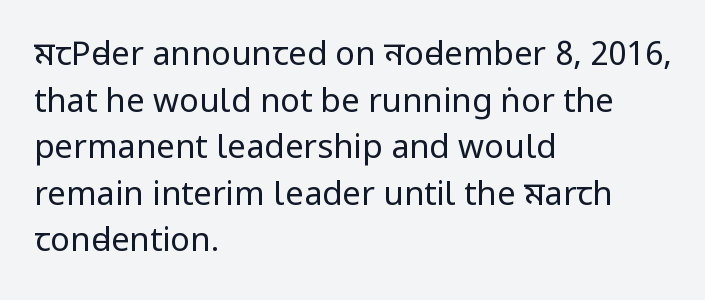
The image shows 33 px regular-weight, condensed sans-serif type, upright; set left-aligned, normal line spacing (1.41x), normal letter spacing, not underlined; low stroke contrast and a large x-height.
